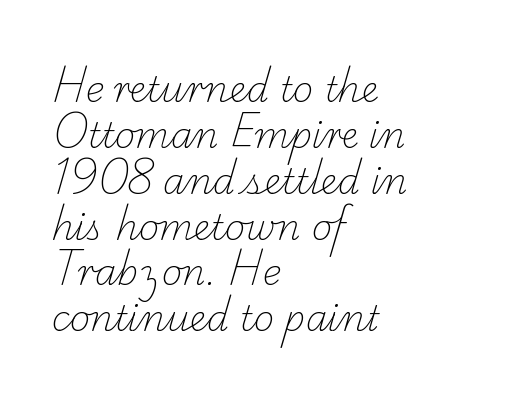
The image shows 35 px light serif type; set left-aligned, normal line spacing (1.31x), normal letter spacing, not underlined; low stroke contrast and a small x-height.
